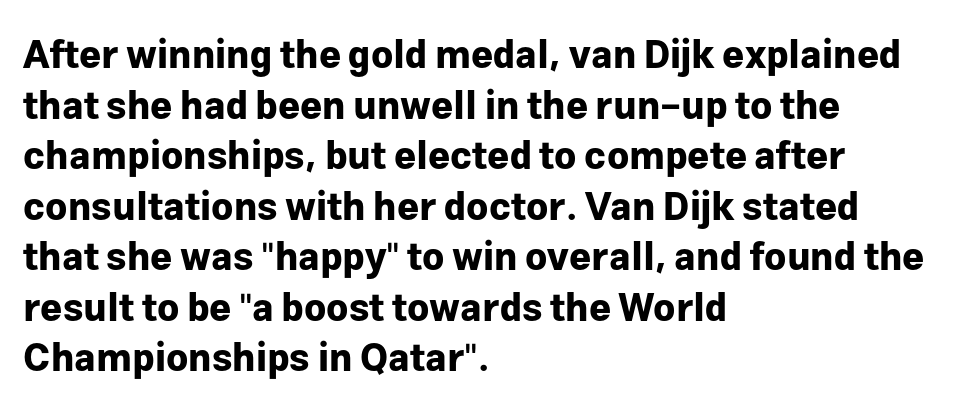
A bare baseline throughout the passage. Weight: bold. In CSS terms this would be text-align: left. The letters carry no serifs — their stems end cleanly without finishing strokes. Honestly, the letter spacing is just normal — you wouldn't notice it. The rendering uses natural spacing where letterforms have individual widths.
